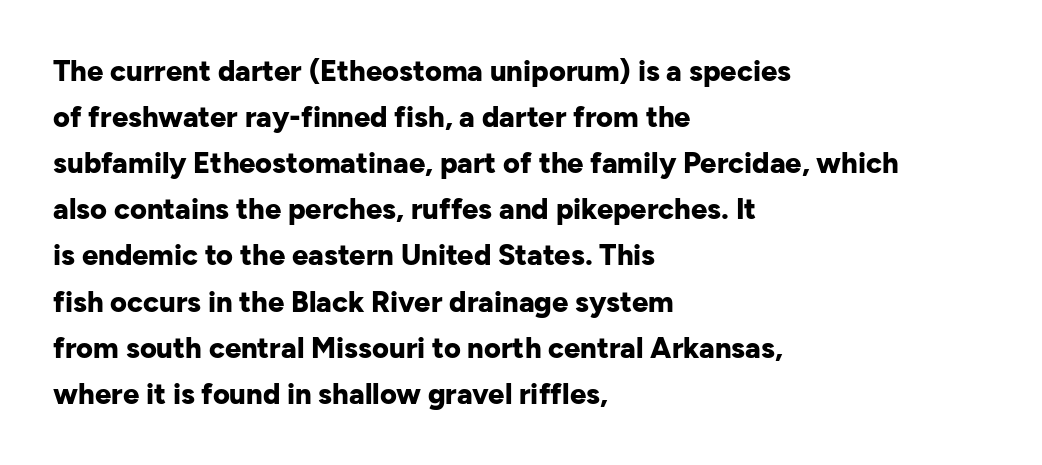
{"serif": "no", "italic": "no", "bold": "yes", "weight": "bold", "width": "normal", "stroke_contrast": "low", "x_height": "medium", "monospaced": "no", "underline": "no", "align": "left", "line_spacing": "normal", "line_spacing_ratio": 1.59, "letter_spacing": "normal", "letter_spacing_em": 0.0, "glyph_px": 29}
